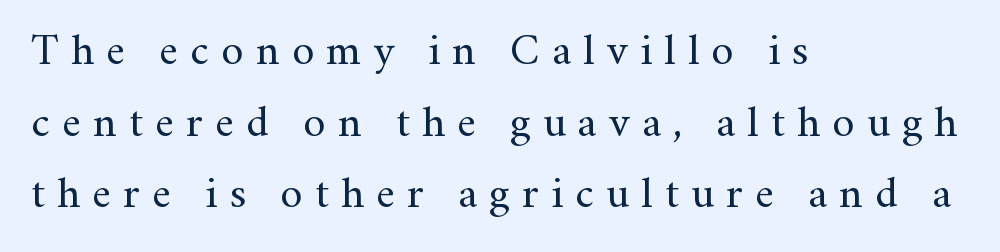
{"serif": "yes", "italic": "no", "bold": "no", "weight": "regular", "width": "normal", "stroke_contrast": "medium", "x_height": "small", "monospaced": "no", "underline": "no", "align": "left", "line_spacing": "normal", "line_spacing_ratio": 1.63, "letter_spacing": "wide", "letter_spacing_em": 0.28, "glyph_px": 44}
